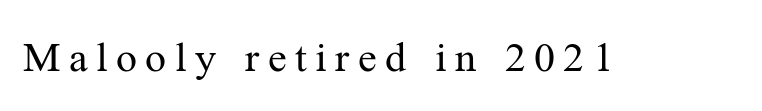
The image shows 42 px regular-weight serif type, upright; set unusually wide letter spacing (+0.2 em), not underlined; medium stroke contrast and a medium x-height.
